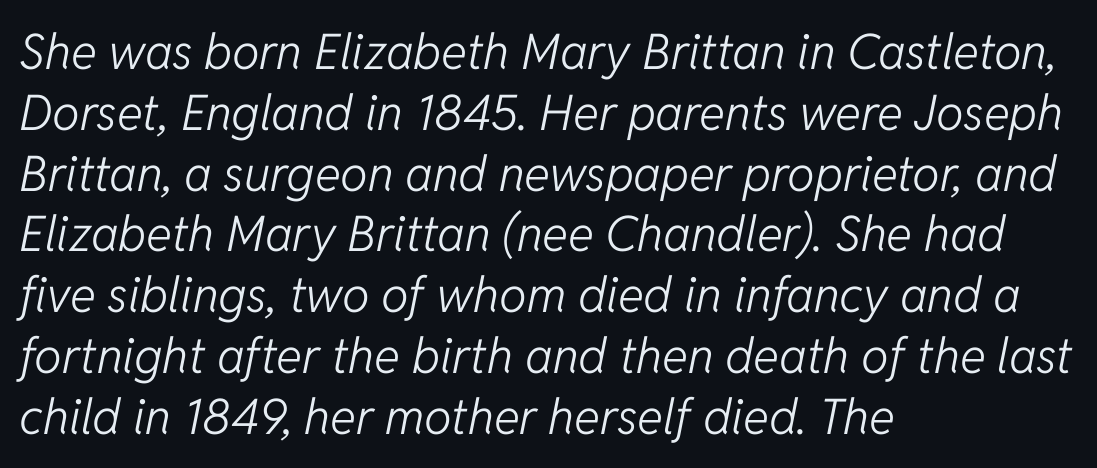
Q: Is the text bold? A: No.
Q: Is the text italic (slanted)? A: Yes, it leans right by about 11 degrees.
Q: Is the text underlined? A: No.
Q: How is the paragraph aligned? A: Left-aligned.
Q: Is the spacing between letters normal or unusually wide? A: Normal.
Q: Width (condensed, normal, or wide)? A: Normal.
Q: Stroke contrast? A: Low.
Q: x-height? A: Medium.
Q: Monospaced? A: No.
